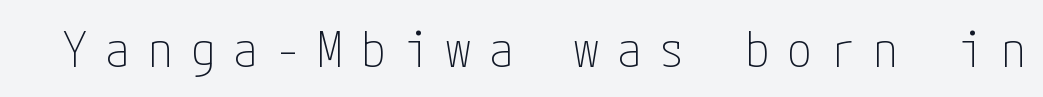
The image shows 49 px thin, condensed sans-serif type, upright; set unusually wide letter spacing (+0.37 em), not underlined; low stroke contrast and a medium x-height.
